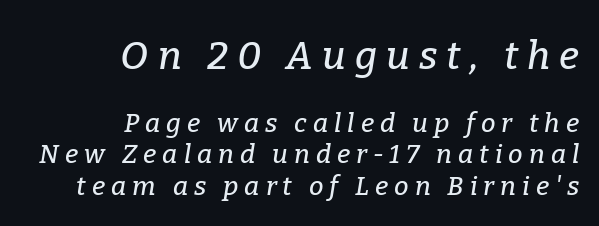
Q: Is the text italic (slanted)? A: Yes, it leans right by about 9 degrees.
Q: Is the typeface a serif or a sans-serif typeface? A: Serif.
Q: Is the text underlined? A: No.
Q: How is the paragraph aligned? A: Right-aligned.
Q: Is the spacing between letters normal or unusually wide? A: Unusually wide.
Q: Which block of text is set in a larger size, the first (top) or the second (bottom)? A: The first (top) one.
Q: Width (condensed, normal, or wide)? A: Normal.
Q: Stroke contrast? A: Low.
Q: x-height? A: Medium.
Q: Monospaced? A: No.
